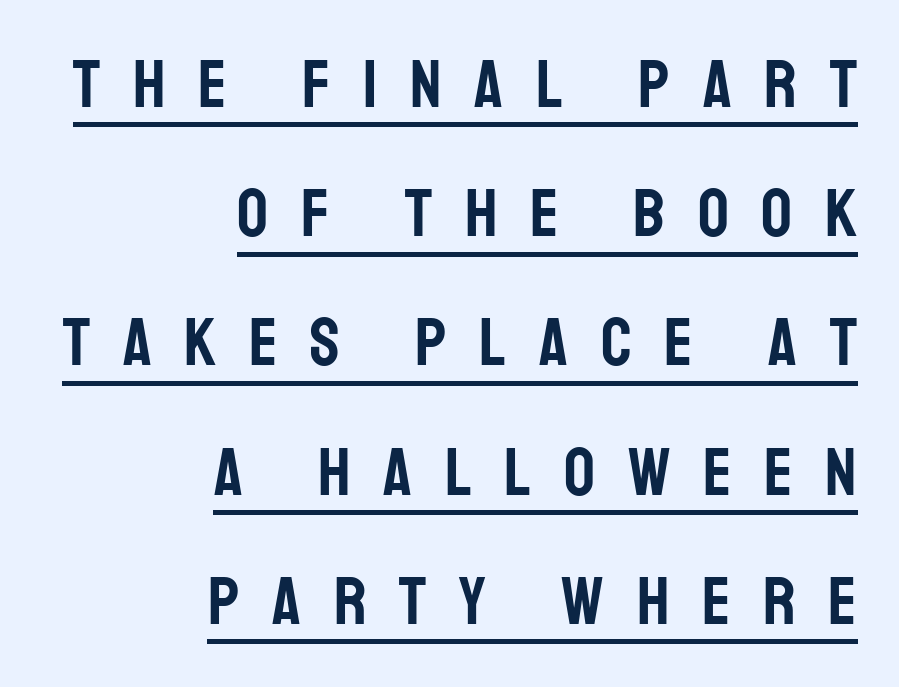
{"serif": "no", "italic": "no", "width": "condensed", "stroke_contrast": "low", "x_height": "large", "monospaced": "no", "underline": "yes", "align": "right", "line_spacing": "loose", "line_spacing_ratio": 1.9, "letter_spacing": "wide", "letter_spacing_em": 0.48, "glyph_px": 68}
